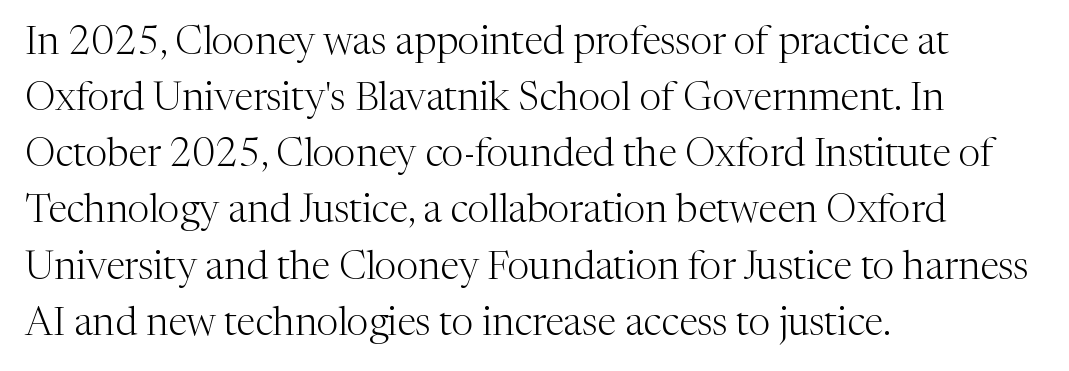
{"serif": "yes", "italic": "no", "bold": "no", "weight": "light", "width": "normal", "stroke_contrast": "medium", "x_height": "medium", "monospaced": "no", "underline": "no", "align": "left", "line_spacing": "normal", "line_spacing_ratio": 1.44, "letter_spacing": "normal", "letter_spacing_em": 0.0, "glyph_px": 39}
